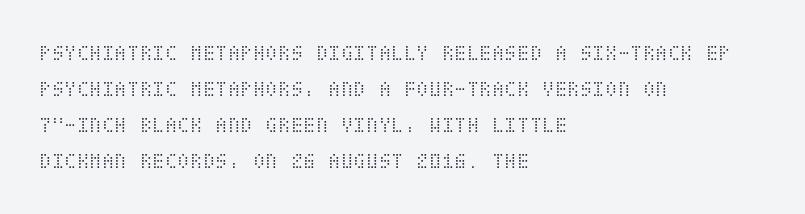
{"italic": "no", "bold": "no", "underline": "no", "align": "left", "line_spacing": "normal", "line_spacing_ratio": 1.57, "letter_spacing": "normal", "letter_spacing_em": 0.0, "glyph_px": 23}
